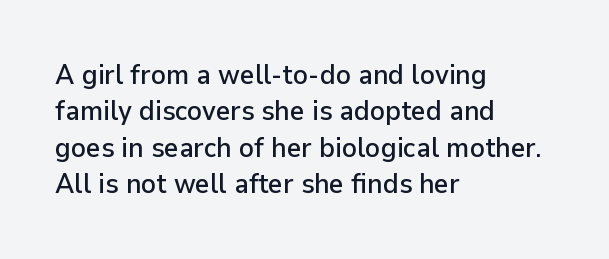
{"serif": "no", "italic": "no", "width": "normal", "stroke_contrast": "low", "x_height": "medium", "monospaced": "no", "underline": "no", "align": "left", "line_spacing": "normal", "line_spacing_ratio": 1.3, "letter_spacing": "normal", "letter_spacing_em": 0.0, "glyph_px": 28}
